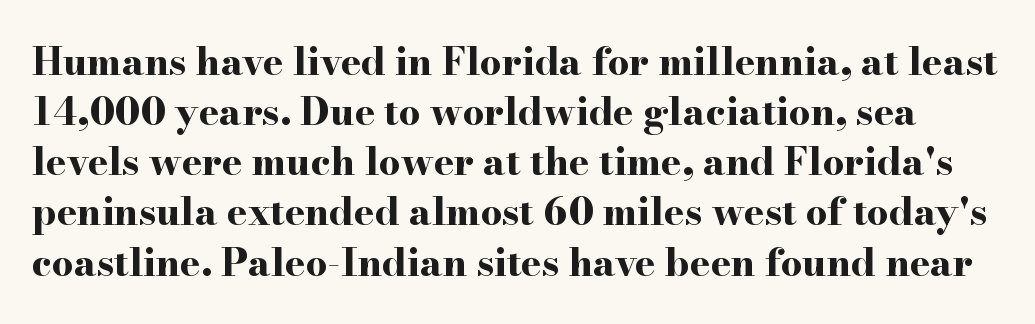
The image shows 38 px bold, wide serif type, upright; set normal line spacing (1.32x), normal letter spacing, not underlined; high stroke contrast and a small x-height.
